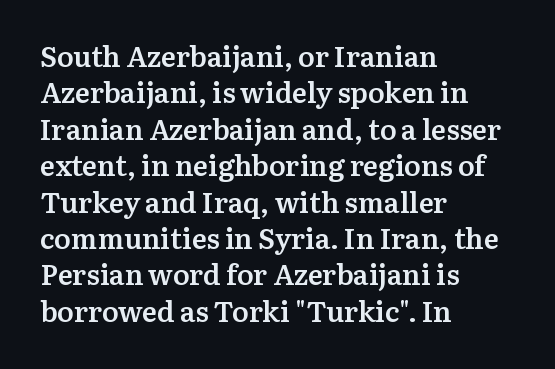
The zone under the glyphs is completely vacant. What stands out about the letter spacing? Nothing — it is the standard amount. Caption: multi-line text, flush left, ragged right. Compared with an ordinary text face, these strokes are moderately heavier — a semibold. Do the characters align in a grid? No, the font is proportional.
